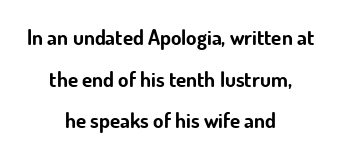
Q: Is the text bold? A: Yes.
Q: Is the text italic (slanted)? A: No, it is upright.
Q: Is the text underlined? A: No.
Q: How is the paragraph aligned? A: Centered.
Q: Is the spacing between letters normal or unusually wide? A: Normal.
Q: Is the spacing between lines tight, normal or loose? A: Loose.
